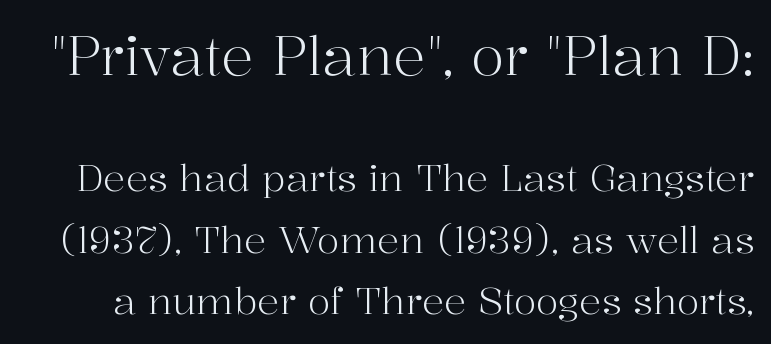
Q: Is the text bold? A: No.
Q: Is the text italic (slanted)? A: No, it is upright.
Q: Is the typeface a serif or a sans-serif typeface? A: Serif.
Q: Is the text underlined? A: No.
Q: Is the spacing between letters normal or unusually wide? A: Normal.
Q: Is the spacing between lines tight, normal or loose? A: Normal.
Q: Which block of text is set in a larger size, the first (top) or the second (bottom)? A: The first (top) one.
Q: Width (condensed, normal, or wide)? A: Normal.
Q: Stroke contrast? A: High.
Q: x-height? A: Medium.
Q: Monospaced? A: No.
